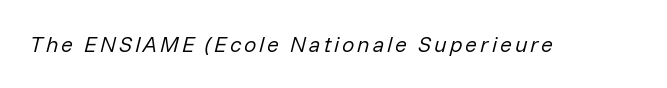
Q: Is the text bold? A: No.
Q: Is the text italic (slanted)? A: Yes, it leans right by about 14 degrees.
Q: Is the text underlined? A: No.
